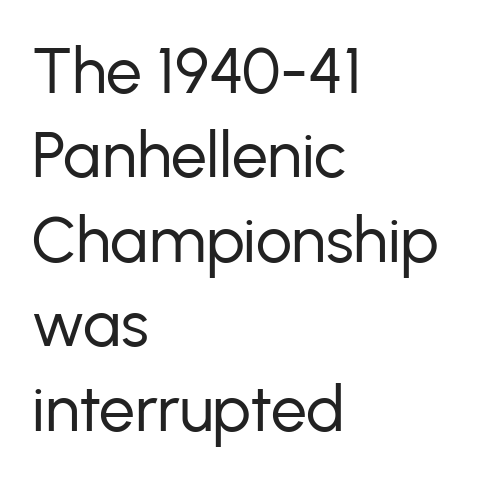
{"serif": "no", "italic": "no", "bold": "no", "weight": "regular", "width": "normal", "stroke_contrast": "low", "x_height": "medium", "monospaced": "no", "underline": "no", "align": "left", "line_spacing": "normal", "line_spacing_ratio": 1.32, "letter_spacing": "normal", "letter_spacing_em": 0.0, "glyph_px": 64}
